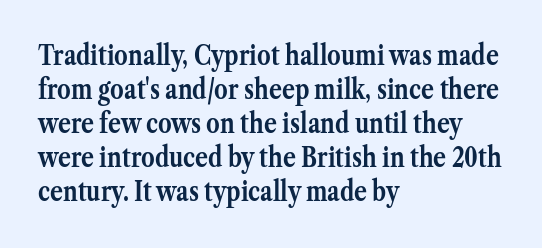
{"italic": "no", "bold": "yes", "underline": "no", "align": "left", "line_spacing": "normal", "line_spacing_ratio": 1.26, "letter_spacing": "normal", "letter_spacing_em": 0.0, "glyph_px": 27}
